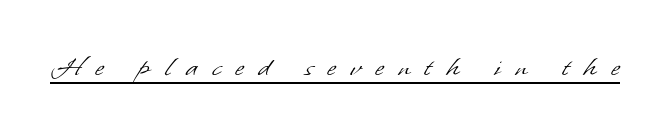
The image shows 31 px light sans-serif type; set unusually wide letter spacing (+0.48 em), underlined; low stroke contrast and a small x-height.
